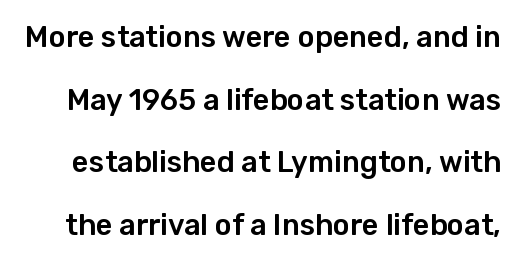
Q: Is the text italic (slanted)? A: No, it is upright.
Q: Is the typeface a serif or a sans-serif typeface? A: Sans-serif.
Q: Is the text underlined? A: No.
Q: Is the spacing between letters normal or unusually wide? A: Normal.
Q: Is the spacing between lines tight, normal or loose? A: Loose.
Q: Width (condensed, normal, or wide)? A: Normal.
Q: Stroke contrast? A: Low.
Q: x-height? A: Medium.
Q: Monospaced? A: No.
